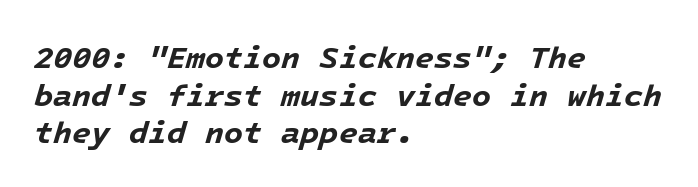
{"italic": "yes", "lean": "right", "slant_degrees": 16, "bold": "yes", "weight": "bold", "width": "normal", "stroke_contrast": "low", "x_height": "medium", "underline": "no", "align": "left", "line_spacing_ratio": 1.21, "letter_spacing": "normal", "letter_spacing_em": 0.0, "glyph_px": 31}
